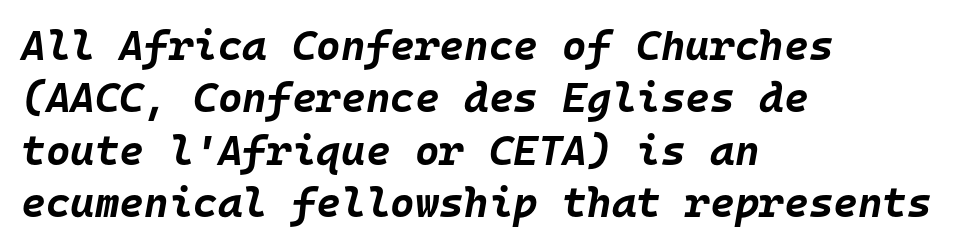
Q: Is the text bold? A: Yes.
Q: Is the text italic (slanted)? A: Yes, it leans right by about 10 degrees.
Q: Is the text underlined? A: No.
Q: How is the paragraph aligned? A: Left-aligned.
Q: Is the spacing between letters normal or unusually wide? A: Normal.
Q: Is the spacing between lines tight, normal or loose? A: Normal.
Q: Width (condensed, normal, or wide)? A: Normal.
Q: Stroke contrast? A: Low.
Q: x-height? A: Large.
Q: Monospaced? A: Yes.
